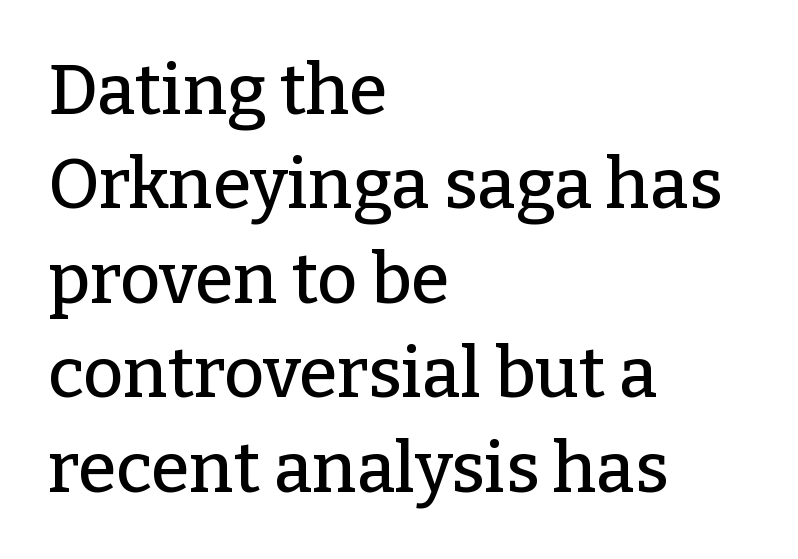
Q: Is the text italic (slanted)? A: No, it is upright.
Q: Is the typeface a serif or a sans-serif typeface? A: Serif.
Q: Is the text underlined? A: No.
Q: How is the paragraph aligned? A: Left-aligned.
Q: Is the spacing between letters normal or unusually wide? A: Normal.
Q: Is the spacing between lines tight, normal or loose? A: Normal.
Q: Width (condensed, normal, or wide)? A: Normal.
Q: Stroke contrast? A: Low.
Q: x-height? A: Medium.
Q: Monospaced? A: No.
